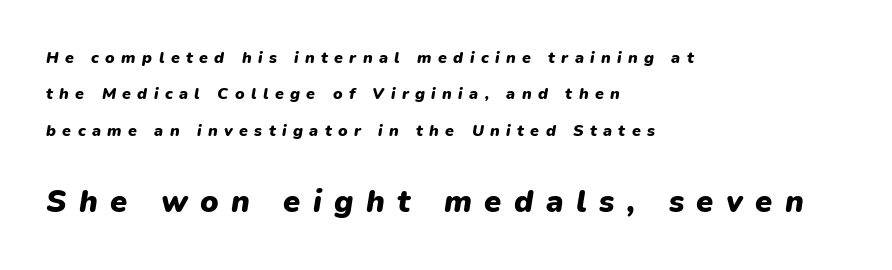
{"italic": "yes", "lean": "right", "slant_degrees": 9, "bold": "yes", "weight": "heavy", "width": "normal", "stroke_contrast": "low", "x_height": "medium", "monospaced": "no", "underline": "no", "align": "left", "line_spacing": "loose", "line_spacing_ratio": 2.28, "letter_spacing": "wide", "letter_spacing_em": 0.4, "larger_block": "second", "size_ratio": 1.94, "glyph_px": 31}
